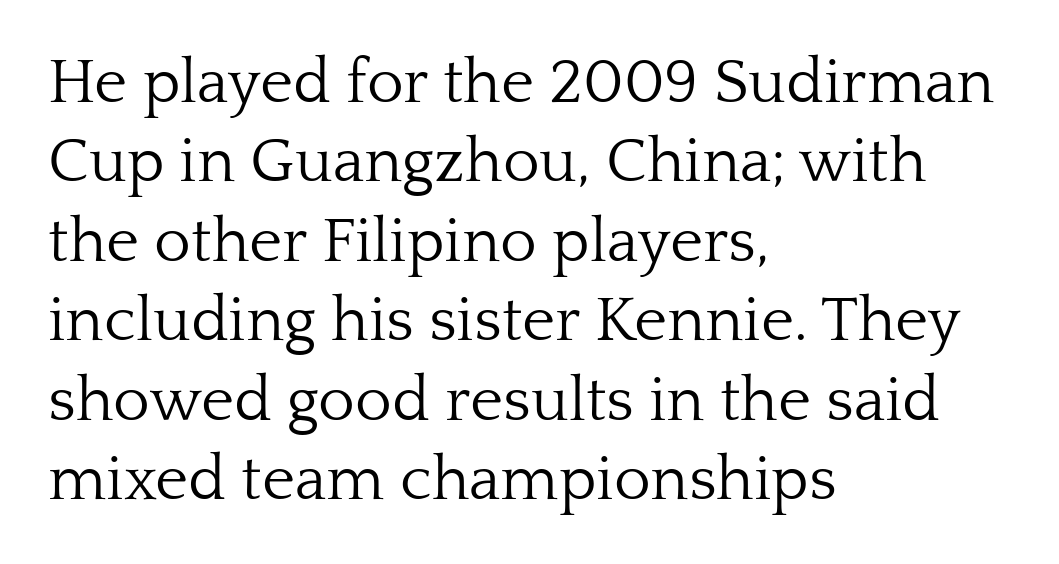
The image shows 63 px light serif type, upright; set left-aligned, normal line spacing (1.26x), normal letter spacing, not underlined; low stroke contrast and a medium x-height.
